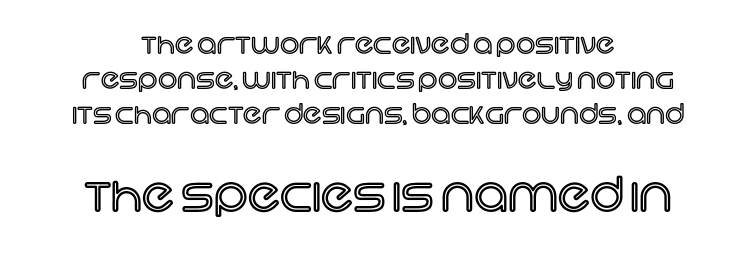
The string is rendered with underlining switched off. Of the two passages, the one underneath uses the larger point size. The rendering uses a moderate line-height, typical for paragraphs. Which margin do the lines hug? Neither — every line sits in the middle.
